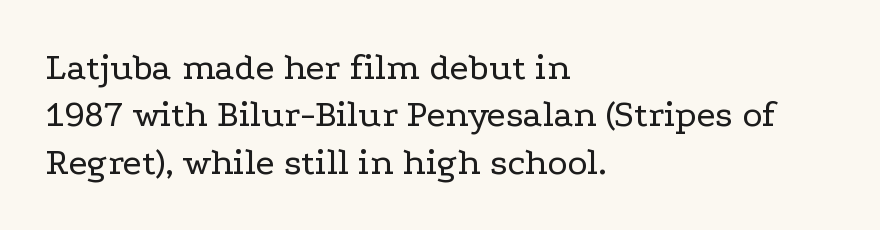
Q: Is the text bold? A: No.
Q: Is the text italic (slanted)? A: No, it is upright.
Q: Is the typeface a serif or a sans-serif typeface? A: Serif.
Q: Is the text underlined? A: No.
Q: How is the paragraph aligned? A: Left-aligned.
Q: Is the spacing between letters normal or unusually wide? A: Normal.
Q: Is the spacing between lines tight, normal or loose? A: Normal.
Q: Width (condensed, normal, or wide)? A: Wide.
Q: Stroke contrast? A: Low.
Q: x-height? A: Medium.
Q: Monospaced? A: No.
